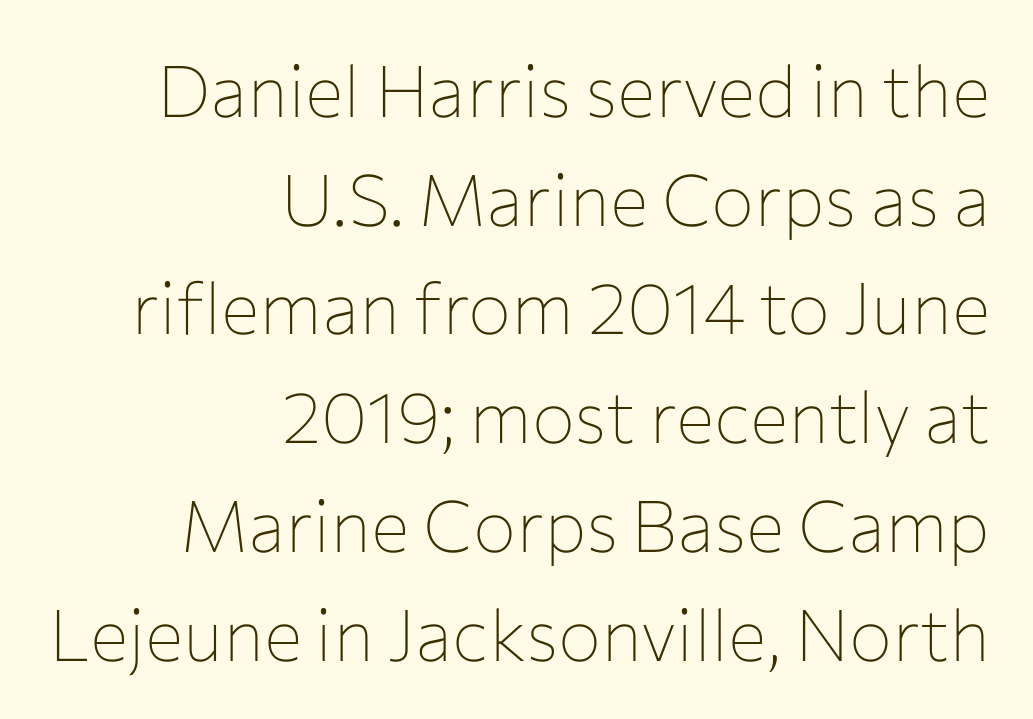
Do the letters lean? They stand straight. To sum up the face: it is a sans, with no serifs. Typeset ragged left — the right edge is the straight one. The horizontal fit of the characters is conventional and even. Spacing verdict: proportional, widths tailored to each character.
